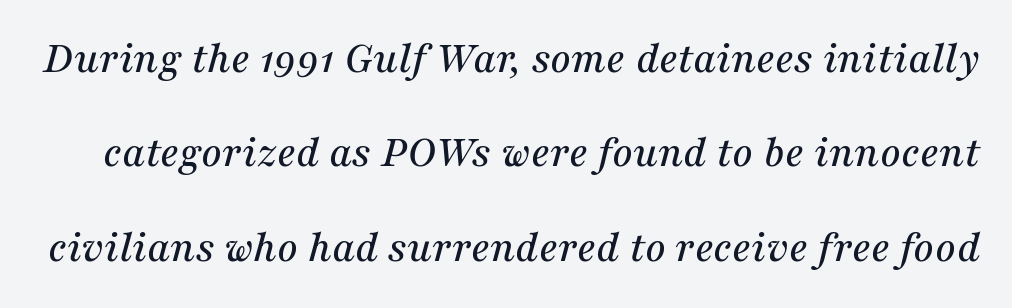
The image shows 45 px serif type, italic (leaning right); set loose line spacing (2.1x), normal letter spacing, not underlined; medium stroke contrast and a medium x-height.
